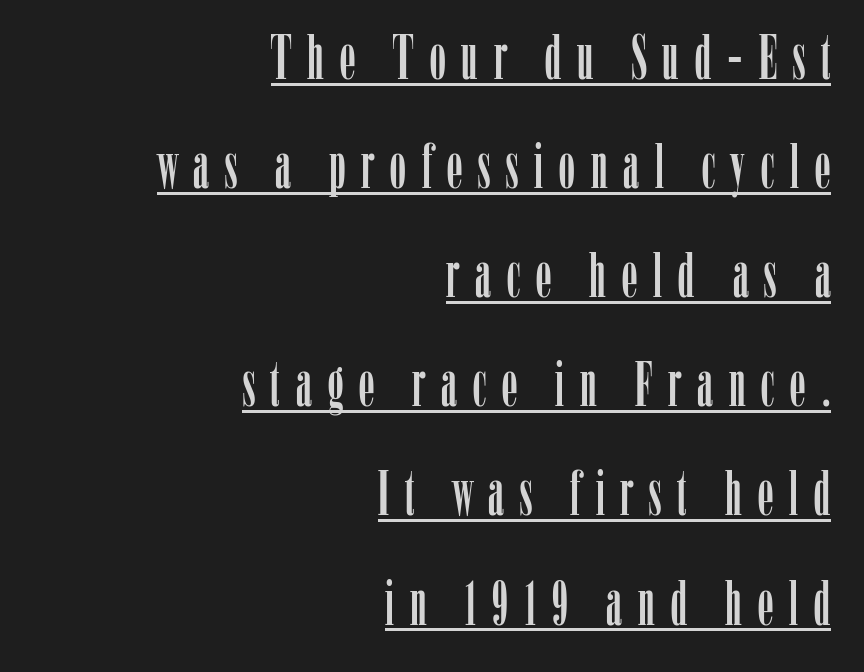
{"serif": "yes", "italic": "no", "width": "condensed", "stroke_contrast": "low", "x_height": "medium", "monospaced": "no", "underline": "yes", "align": "right", "line_spacing_ratio": 1.76, "letter_spacing": "wide", "letter_spacing_em": 0.26, "glyph_px": 62}
